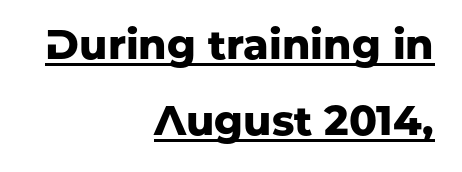
Q: Is the text bold? A: Yes.
Q: Is the text italic (slanted)? A: No, it is upright.
Q: Is the typeface a serif or a sans-serif typeface? A: Sans-serif.
Q: Is the text underlined? A: Yes.
Q: How is the paragraph aligned? A: Right-aligned.
Q: Is the spacing between letters normal or unusually wide? A: Normal.
Q: Width (condensed, normal, or wide)? A: Normal.
Q: Stroke contrast? A: Low.
Q: x-height? A: Medium.
Q: Monospaced? A: No.
